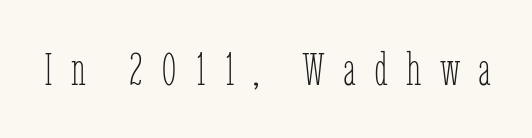
The image shows 46 px thin, condensed type, upright; set unusually wide letter spacing (+0.4 em), not underlined; low stroke contrast and a medium x-height.
